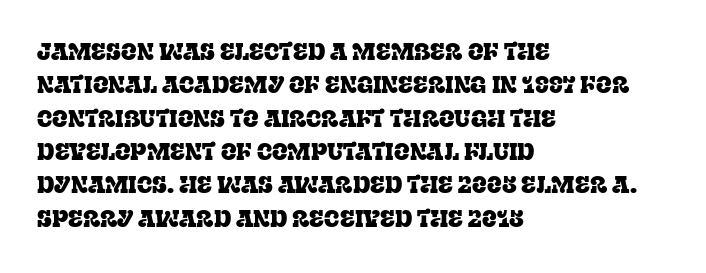
The image shows 23 px text type, upright; set left-aligned, normal line spacing (1.45x), normal letter spacing, not underlined.
